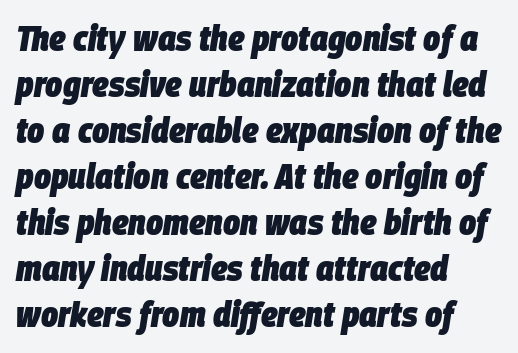
{"italic": "yes", "lean": "right", "slant_degrees": 9, "bold": "yes", "weight": "heavy", "width": "condensed", "stroke_contrast": "low", "x_height": "large", "monospaced": "no", "underline": "no", "align": "left", "line_spacing": "normal", "line_spacing_ratio": 1.28, "letter_spacing": "normal", "letter_spacing_em": 0.0, "glyph_px": 36}
